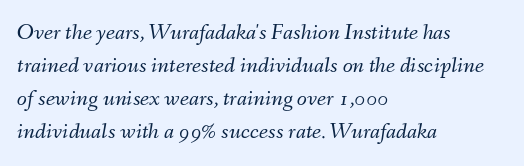
The image shows 23 px text type, italic (leaning right); set left-aligned, normal line spacing (1.44x), normal letter spacing, not underlined.
